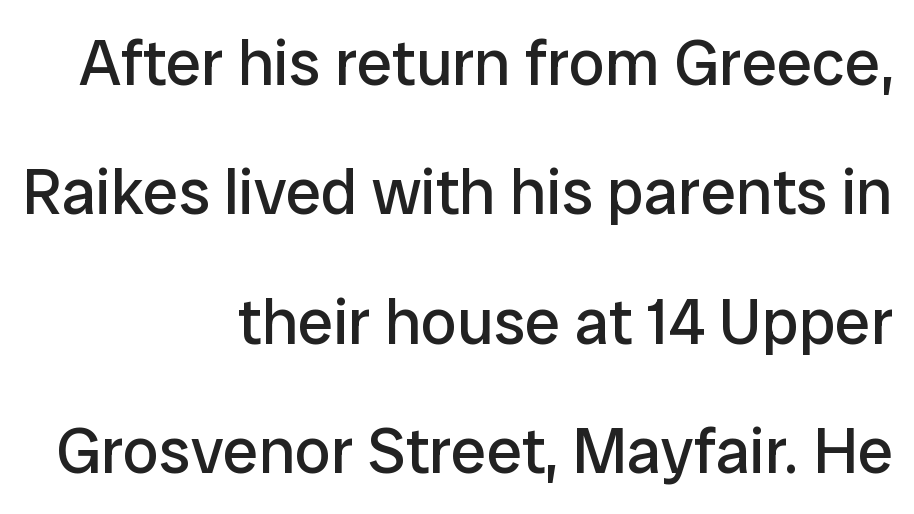
Q: Is the text bold? A: No.
Q: Is the text italic (slanted)? A: No, it is upright.
Q: Is the typeface a serif or a sans-serif typeface? A: Sans-serif.
Q: Is the text underlined? A: No.
Q: How is the paragraph aligned? A: Right-aligned.
Q: Is the spacing between letters normal or unusually wide? A: Normal.
Q: Is the spacing between lines tight, normal or loose? A: Loose.
Q: Width (condensed, normal, or wide)? A: Normal.
Q: Stroke contrast? A: Low.
Q: x-height? A: Medium.
Q: Monospaced? A: No.
